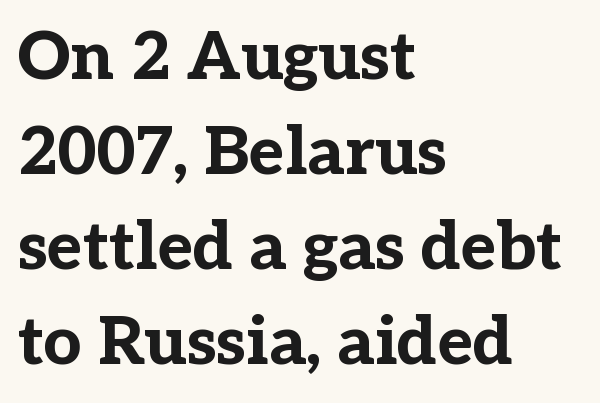
Vertical spacing — default. These lines keep a tight, regular rhythm from letter to letter. The glyphs are unaccompanied by any horizontal stroke below them. Is the block centered? No — it sits flush against the left margin.
